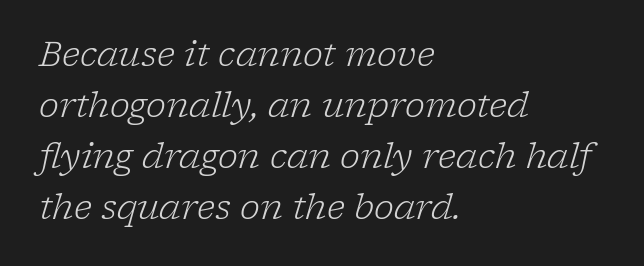
{"serif": "yes", "italic": "yes", "lean": "right", "slant_degrees": 17, "bold": "no", "weight": "light", "width": "normal", "stroke_contrast": "low", "x_height": "medium", "monospaced": "no", "underline": "no", "align": "left", "line_spacing": "normal", "line_spacing_ratio": 1.5, "letter_spacing": "normal", "letter_spacing_em": 0.0, "glyph_px": 34}
